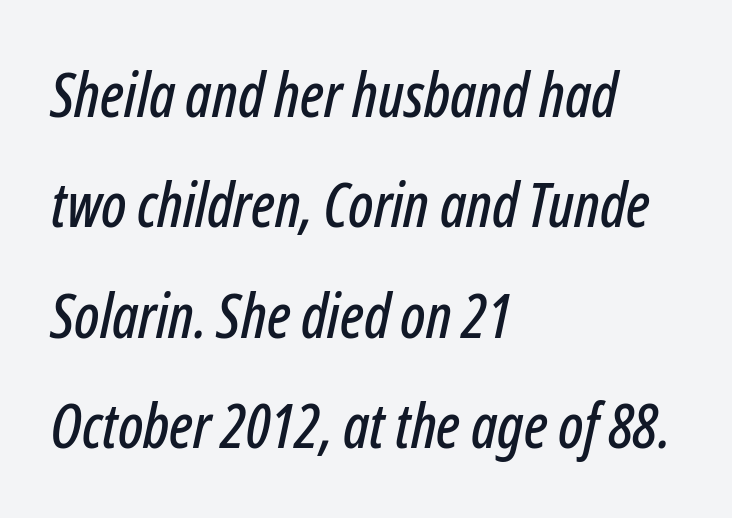
Each row of text sits above clean, open space. Here the glyphs are tracked normally, forming tight word shapes. The whole block is typeset with a tilt. Horizontally, the lines are justified to the leading edge only.
